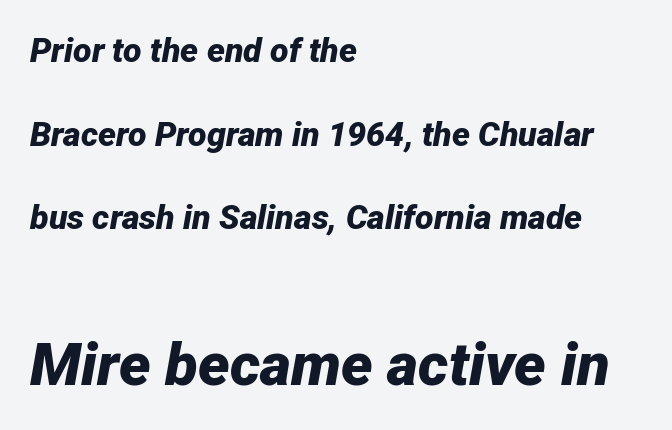
The image shows 60 px bold type, italic (leaning right); set left-aligned, loose line spacing (2.46x), normal letter spacing, not underlined; the second (bottom) block is 1.76x larger; low stroke contrast and a medium x-height.
